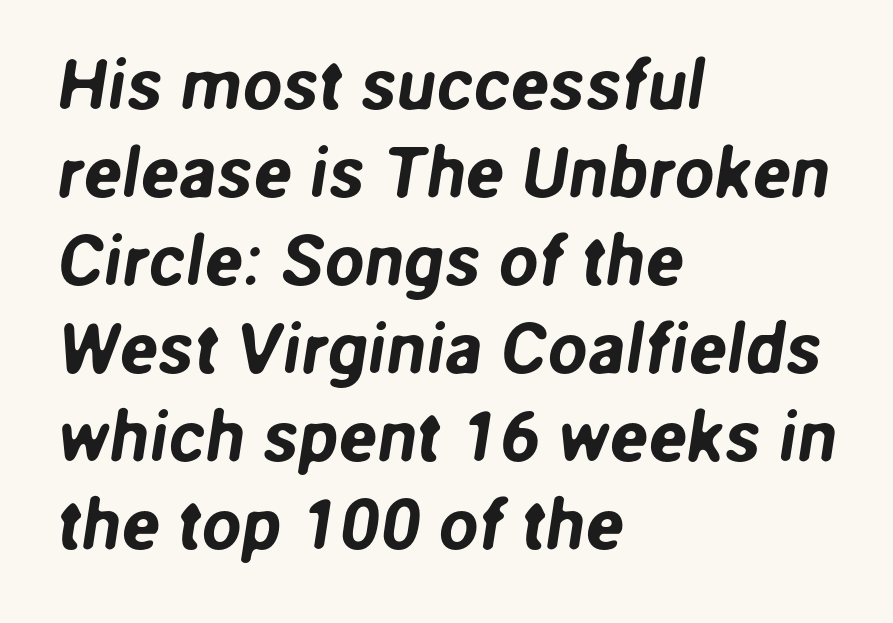
One-word summary of the alignment: left. To sum up the face: it is a sans, with no serifs. The rendering uses natural spacing where letterforms have individual widths. Nobody touched the tracking dial on this one. Any mark beneath the type? The region is blank.
